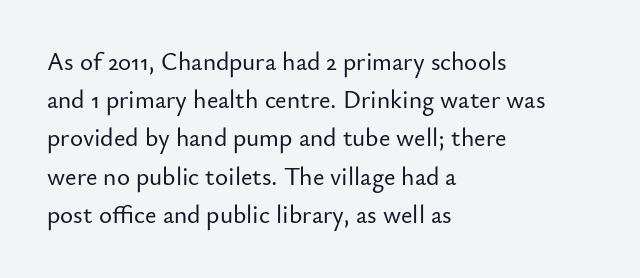
Q: Is the text italic (slanted)? A: No, it is upright.
Q: Is the text underlined? A: No.
Q: How is the paragraph aligned? A: Left-aligned.
Q: Is the spacing between letters normal or unusually wide? A: Normal.
Q: Is the spacing between lines tight, normal or loose? A: Normal.
